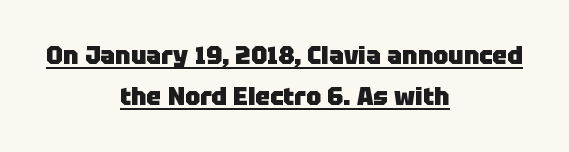
{"italic": "no", "bold": "yes", "underline": "yes", "align": "center", "line_spacing": "normal", "line_spacing_ratio": 1.64, "letter_spacing": "normal", "letter_spacing_em": 0.0, "glyph_px": 25}
